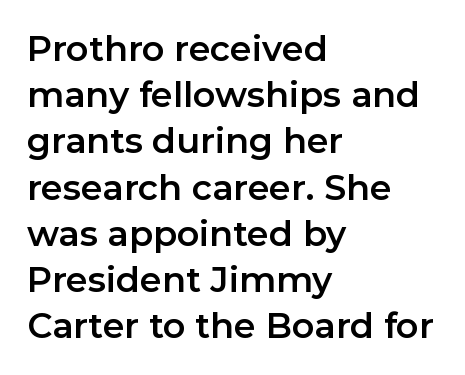
{"serif": "no", "italic": "no", "width": "normal", "stroke_contrast": "low", "x_height": "medium", "monospaced": "no", "underline": "no", "align": "left", "line_spacing": "normal", "line_spacing_ratio": 1.32, "letter_spacing": "normal", "letter_spacing_em": 0.0, "glyph_px": 35}
